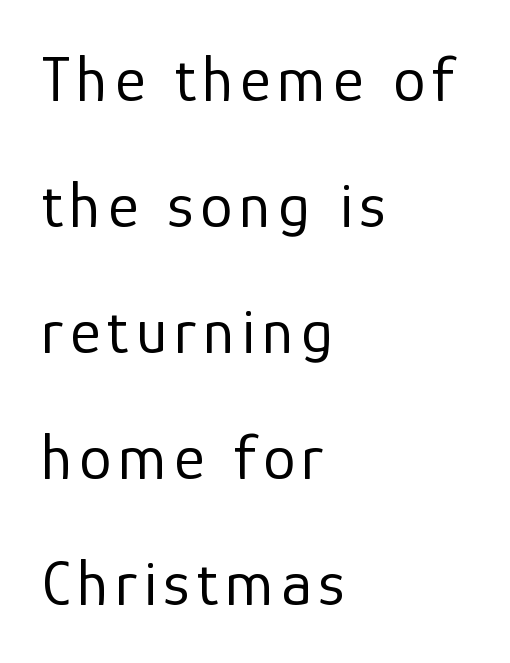
The image shows 65 px regular-weight sans-serif type, upright; set left-aligned, loose line spacing (1.94x), not underlined; low stroke contrast and a medium x-height.
